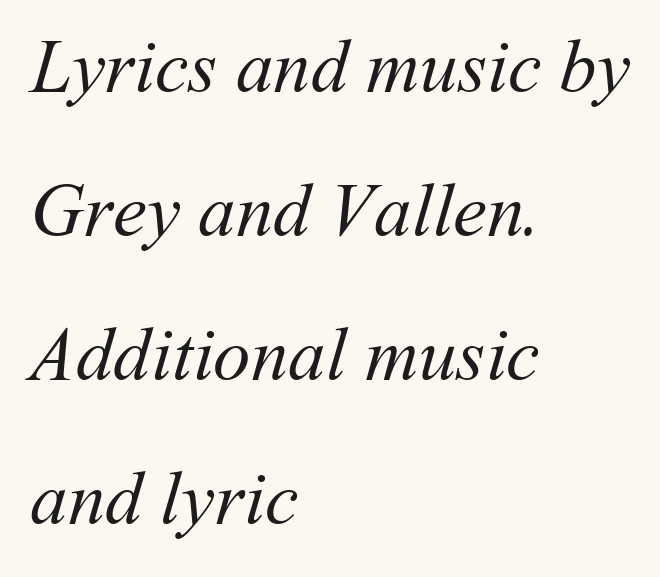
The image shows 75 px regular-weight type; set left-aligned, loose line spacing (1.92x), normal letter spacing, not underlined; medium stroke contrast and a medium x-height.
